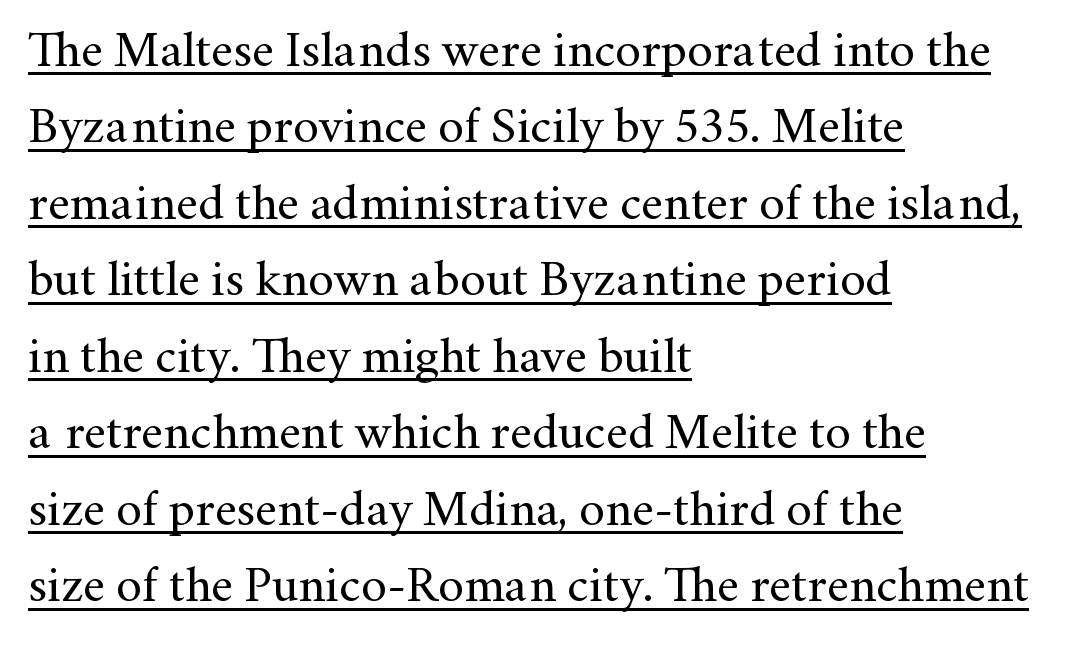
Q: Is the text bold? A: No.
Q: Is the text italic (slanted)? A: No, it is upright.
Q: Is the typeface a serif or a sans-serif typeface? A: Serif.
Q: Is the text underlined? A: Yes.
Q: How is the paragraph aligned? A: Left-aligned.
Q: Is the spacing between letters normal or unusually wide? A: Normal.
Q: Is the spacing between lines tight, normal or loose? A: Normal.
Q: Width (condensed, normal, or wide)? A: Normal.
Q: Stroke contrast? A: Medium.
Q: x-height? A: Small.
Q: Monospaced? A: No.
